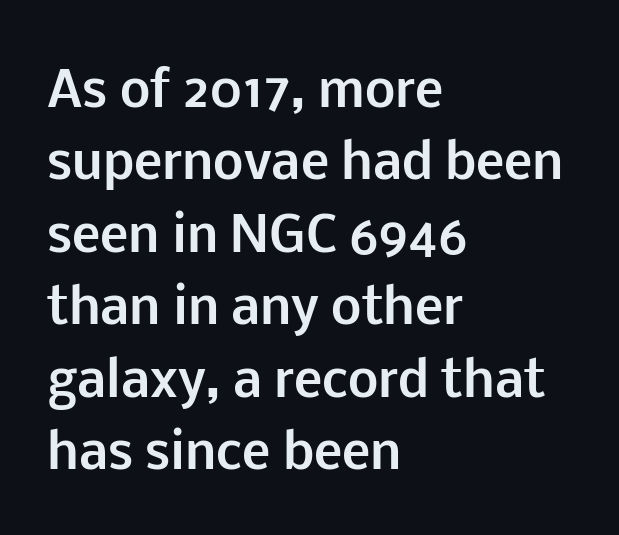
Does the type have serifs? No, each stem ends abruptly. The ragged edge is on the right, which tells us the setting is flush left. The font's upright variant was chosen for this text. This sample has the flowing, uneven cadence of proportional lettering. Check the space under the baseline: it is left empty.
